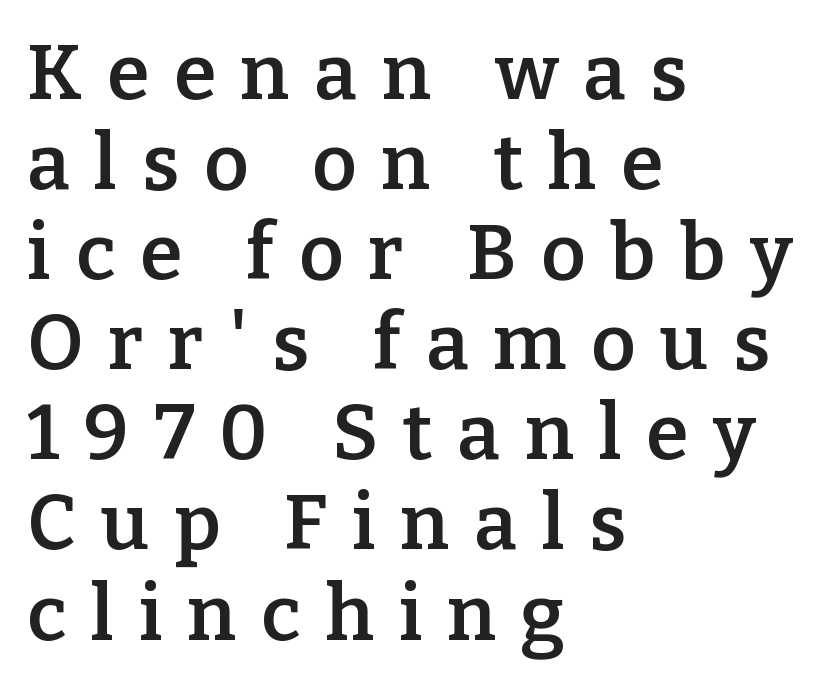
{"serif": "yes", "italic": "no", "bold": "semi", "weight": "semibold", "width": "normal", "stroke_contrast": "low", "x_height": "medium", "monospaced": "no", "underline": "no", "align": "left", "line_spacing_ratio": 1.17, "letter_spacing": "wide", "letter_spacing_em": 0.32, "glyph_px": 77}
